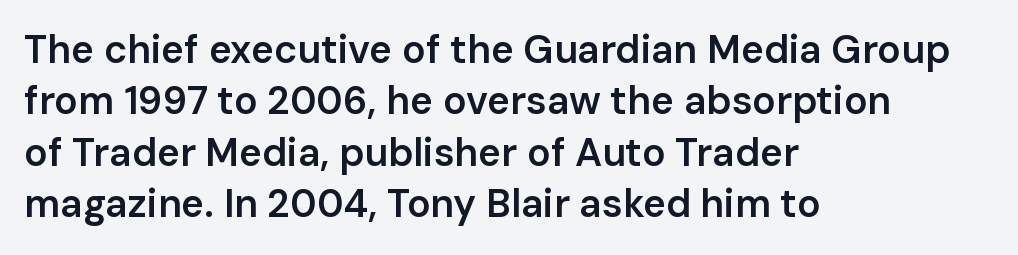
Q: Is the text bold? A: Semi-bold.
Q: Is the text italic (slanted)? A: No, it is upright.
Q: Is the typeface a serif or a sans-serif typeface? A: Sans-serif.
Q: Is the text underlined? A: No.
Q: How is the paragraph aligned? A: Left-aligned.
Q: Is the spacing between letters normal or unusually wide? A: Normal.
Q: Is the spacing between lines tight, normal or loose? A: Normal.
Q: Width (condensed, normal, or wide)? A: Normal.
Q: Stroke contrast? A: Low.
Q: x-height? A: Medium.
Q: Monospaced? A: No.
